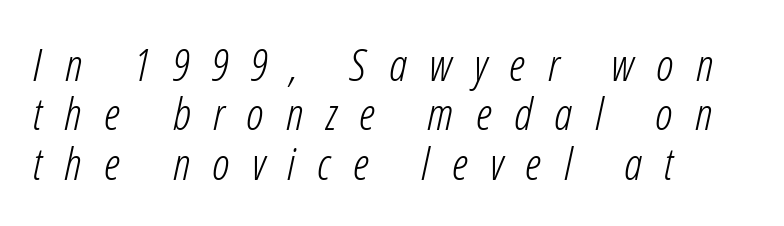
Q: Is the text bold? A: No.
Q: Is the text italic (slanted)? A: Yes, it leans right by about 12 degrees.
Q: Is the text underlined? A: No.
Q: How is the paragraph aligned? A: Left-aligned.
Q: Is the spacing between letters normal or unusually wide? A: Unusually wide.
Q: Is the spacing between lines tight, normal or loose? A: Tight.
Q: Width (condensed, normal, or wide)? A: Condensed.
Q: Stroke contrast? A: Low.
Q: x-height? A: Medium.
Q: Monospaced? A: No.
